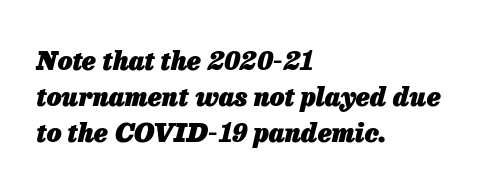
Q: Is the text bold? A: Yes.
Q: Is the text italic (slanted)? A: Yes, it leans right by about 13 degrees.
Q: Is the text underlined? A: No.
Q: How is the paragraph aligned? A: Left-aligned.
Q: Is the spacing between letters normal or unusually wide? A: Normal.
Q: Is the spacing between lines tight, normal or loose? A: Normal.
